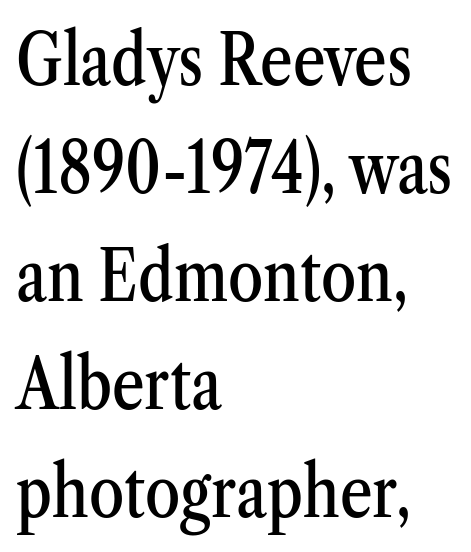
{"serif": "yes", "italic": "no", "width": "condensed", "stroke_contrast": "medium", "x_height": "medium", "monospaced": "no", "underline": "no", "align": "left", "line_spacing": "normal", "line_spacing_ratio": 1.52, "letter_spacing": "normal", "letter_spacing_em": 0.0, "glyph_px": 71}
